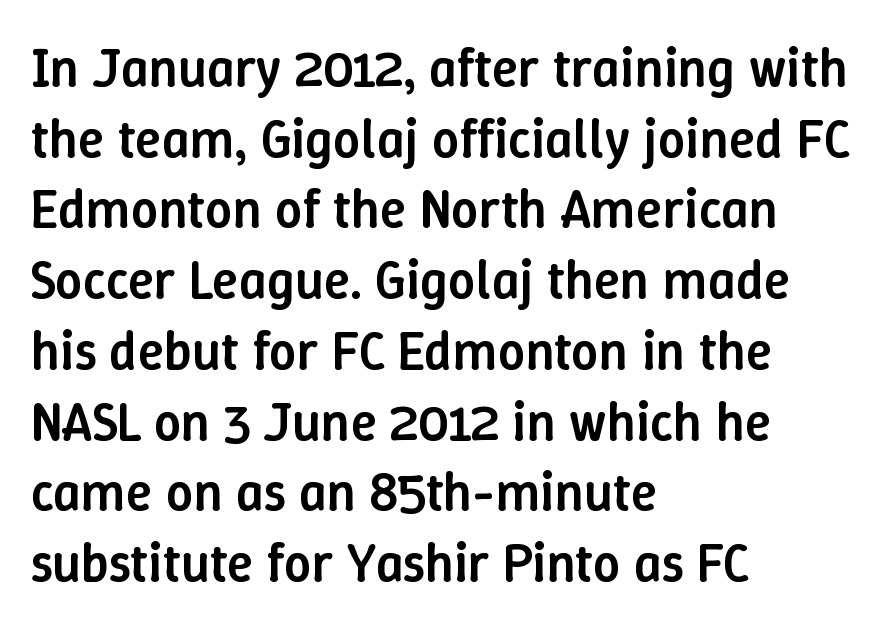
Q: Is the text bold? A: Semi-bold.
Q: Is the text italic (slanted)? A: No, it is upright.
Q: Is the text underlined? A: No.
Q: How is the paragraph aligned? A: Left-aligned.
Q: Is the spacing between letters normal or unusually wide? A: Normal.
Q: Is the spacing between lines tight, normal or loose? A: Normal.
Q: Width (condensed, normal, or wide)? A: Normal.
Q: Stroke contrast? A: Low.
Q: x-height? A: Medium.
Q: Monospaced? A: No.
